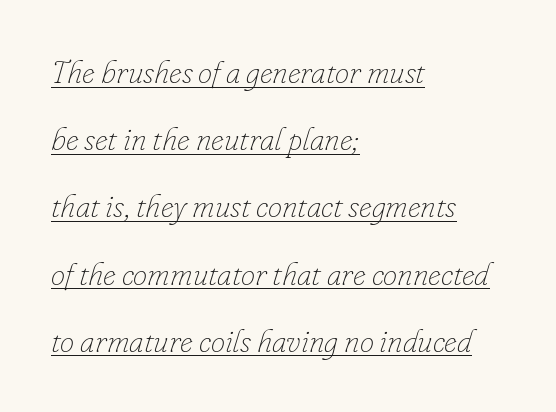
Q: Is the text bold? A: No.
Q: Is the text italic (slanted)? A: Yes, it leans right by about 16 degrees.
Q: Is the text underlined? A: Yes.
Q: How is the paragraph aligned? A: Left-aligned.
Q: Is the spacing between letters normal or unusually wide? A: Normal.
Q: Is the spacing between lines tight, normal or loose? A: Loose.
Q: Width (condensed, normal, or wide)? A: Normal.
Q: Stroke contrast? A: Low.
Q: x-height? A: Small.
Q: Monospaced? A: No.
